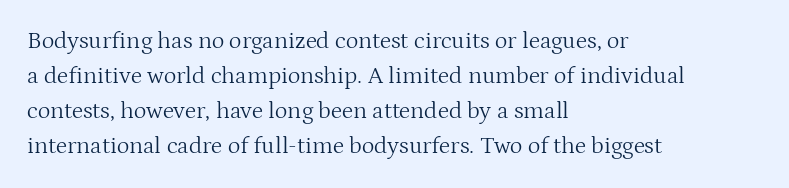
The image shows 24 px text type, upright; set left-aligned, normal line spacing (1.46x), normal letter spacing, not underlined.
